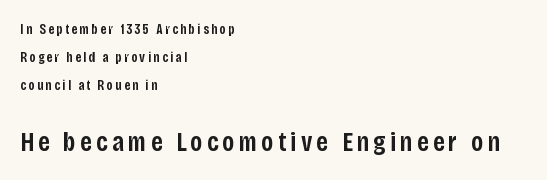
{"italic": "no", "bold": "semi", "underline": "no", "align": "left", "line_spacing": "loose", "line_spacing_ratio": 1.99, "larger_block": "second", "size_ratio": 1.93, "glyph_px": 27}
